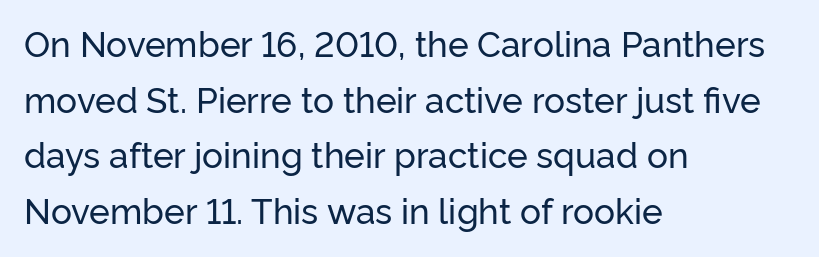
Q: Is the text italic (slanted)? A: No, it is upright.
Q: Is the typeface a serif or a sans-serif typeface? A: Sans-serif.
Q: Is the text underlined? A: No.
Q: How is the paragraph aligned? A: Left-aligned.
Q: Is the spacing between letters normal or unusually wide? A: Normal.
Q: Is the spacing between lines tight, normal or loose? A: Normal.
Q: Width (condensed, normal, or wide)? A: Normal.
Q: Stroke contrast? A: Low.
Q: x-height? A: Medium.
Q: Monospaced? A: No.
